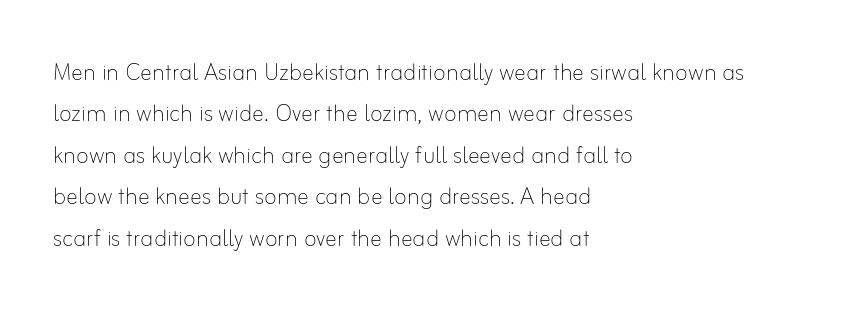
Q: Is the text bold? A: No.
Q: Is the text italic (slanted)? A: No, it is upright.
Q: Is the text underlined? A: No.
Q: How is the paragraph aligned? A: Left-aligned.
Q: Is the spacing between letters normal or unusually wide? A: Normal.
Q: Is the spacing between lines tight, normal or loose? A: Normal.
Q: Width (condensed, normal, or wide)? A: Normal.
Q: Stroke contrast? A: Low.
Q: x-height? A: Small.
Q: Monospaced? A: No.
